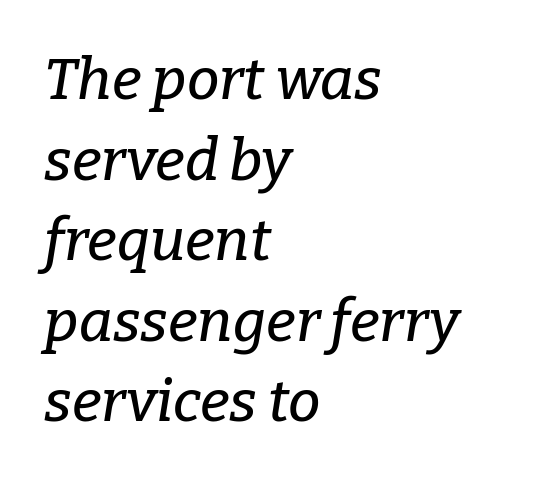
Q: Is the text italic (slanted)? A: Yes, it leans right by about 9 degrees.
Q: Is the typeface a serif or a sans-serif typeface? A: Serif.
Q: Is the text underlined? A: No.
Q: How is the paragraph aligned? A: Left-aligned.
Q: Is the spacing between letters normal or unusually wide? A: Normal.
Q: Is the spacing between lines tight, normal or loose? A: Normal.
Q: Width (condensed, normal, or wide)? A: Normal.
Q: Stroke contrast? A: Low.
Q: x-height? A: Medium.
Q: Monospaced? A: No.
